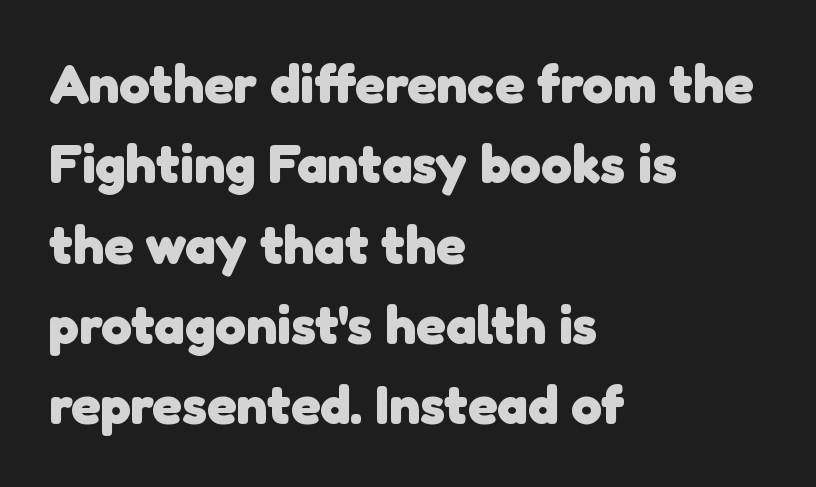
The image shows 55 px heavy sans-serif type; set left-aligned, normal line spacing (1.46x), normal letter spacing, not underlined; low stroke contrast and a medium x-height.
